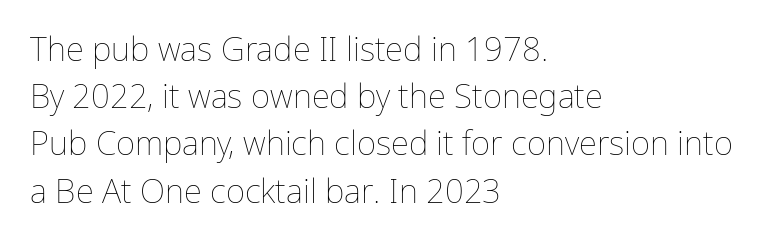
{"italic": "no", "bold": "no", "weight": "thin", "width": "normal", "stroke_contrast": "low", "x_height": "medium", "monospaced": "no", "underline": "no", "align": "left", "line_spacing": "normal", "line_spacing_ratio": 1.43, "letter_spacing": "normal", "letter_spacing_em": 0.0, "glyph_px": 33}
